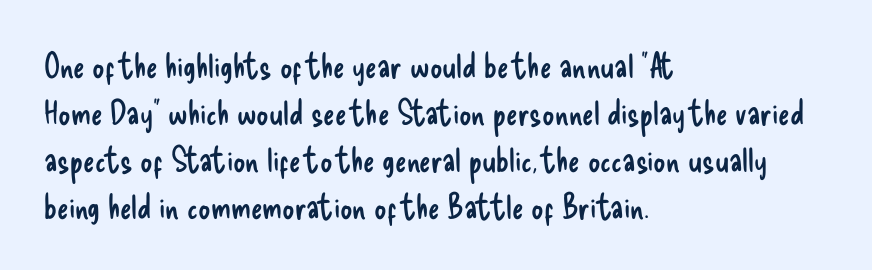
Q: Is the text bold? A: No.
Q: Is the text italic (slanted)? A: No, it is upright.
Q: Is the typeface a serif or a sans-serif typeface? A: Sans-serif.
Q: Is the text underlined? A: No.
Q: How is the paragraph aligned? A: Left-aligned.
Q: Is the spacing between letters normal or unusually wide? A: Normal.
Q: Is the spacing between lines tight, normal or loose? A: Normal.
Q: Width (condensed, normal, or wide)? A: Condensed.
Q: Stroke contrast? A: Low.
Q: x-height? A: Small.
Q: Monospaced? A: No.
